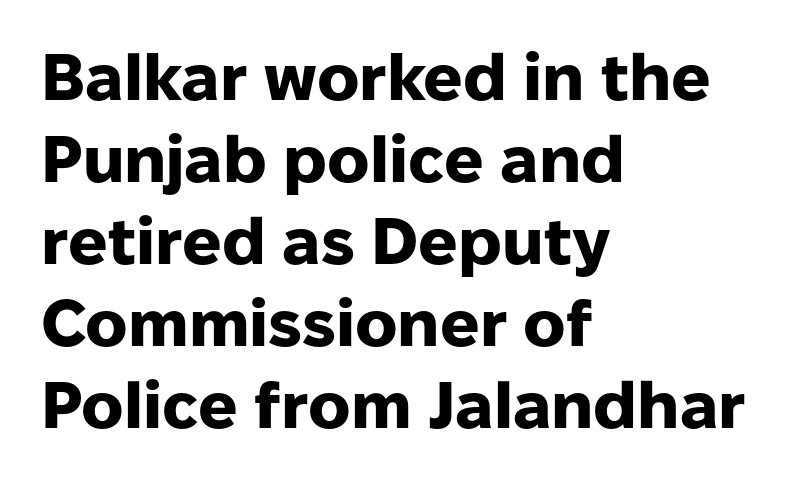
Q: Is the text bold? A: Yes.
Q: Is the text italic (slanted)? A: No, it is upright.
Q: Is the typeface a serif or a sans-serif typeface? A: Sans-serif.
Q: Is the text underlined? A: No.
Q: How is the paragraph aligned? A: Left-aligned.
Q: Is the spacing between letters normal or unusually wide? A: Normal.
Q: Is the spacing between lines tight, normal or loose? A: Normal.
Q: Width (condensed, normal, or wide)? A: Normal.
Q: Stroke contrast? A: Low.
Q: x-height? A: Medium.
Q: Monospaced? A: No.
